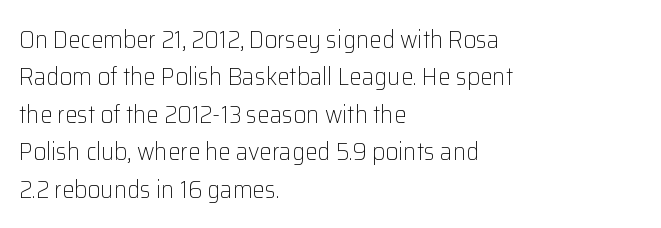
{"italic": "no", "bold": "no", "underline": "no", "align": "left", "line_spacing": "normal", "line_spacing_ratio": 1.5, "letter_spacing": "normal", "letter_spacing_em": 0.0, "glyph_px": 25}
